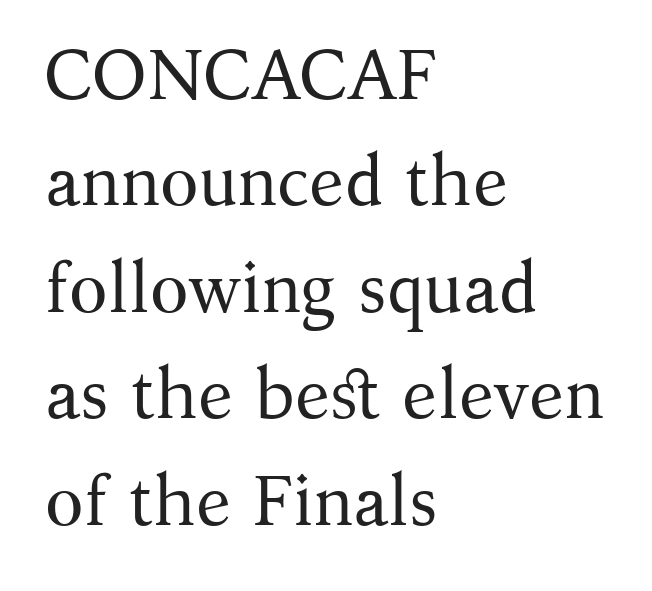
The image shows 71 px regular-weight serif type, upright; set left-aligned, normal line spacing (1.5x), normal letter spacing, not underlined; medium stroke contrast and a medium x-height.
